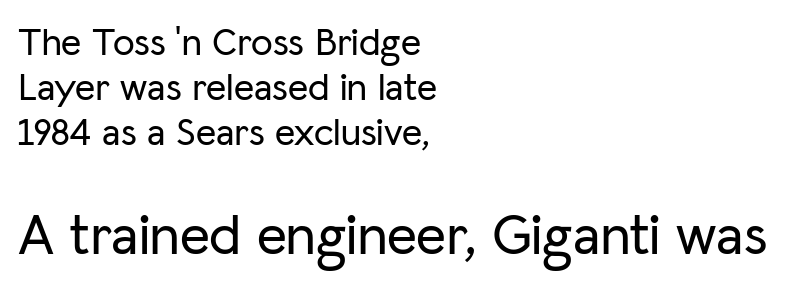
Q: Is the text italic (slanted)? A: No, it is upright.
Q: Is the typeface a serif or a sans-serif typeface? A: Sans-serif.
Q: Is the text underlined? A: No.
Q: How is the paragraph aligned? A: Left-aligned.
Q: Is the spacing between letters normal or unusually wide? A: Normal.
Q: Which block of text is set in a larger size, the first (top) or the second (bottom)? A: The second (bottom) one.
Q: Width (condensed, normal, or wide)? A: Normal.
Q: Stroke contrast? A: Low.
Q: x-height? A: Medium.
Q: Monospaced? A: No.
